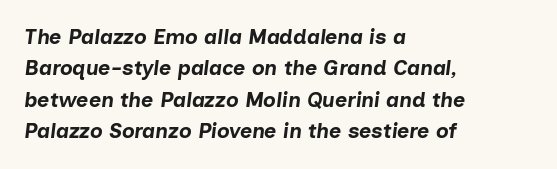
Q: Is the text bold? A: Yes.
Q: Is the text italic (slanted)? A: Yes, it leans right by about 7 degrees.
Q: Is the text underlined? A: No.
Q: How is the paragraph aligned? A: Left-aligned.
Q: Is the spacing between letters normal or unusually wide? A: Normal.
Q: Is the spacing between lines tight, normal or loose? A: Normal.
